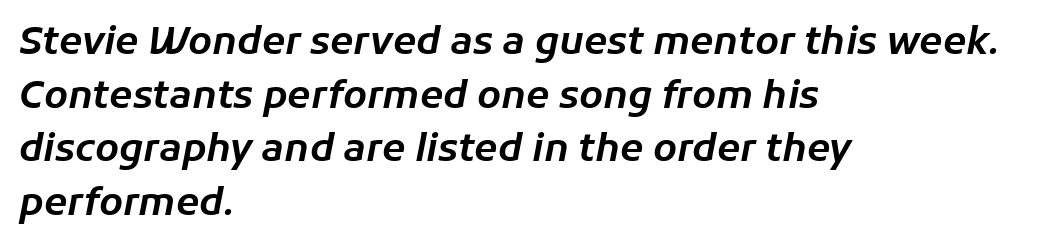
Q: Is the text italic (slanted)? A: Yes, it leans right by about 11 degrees.
Q: Is the text underlined? A: No.
Q: How is the paragraph aligned? A: Left-aligned.
Q: Is the spacing between letters normal or unusually wide? A: Normal.
Q: Is the spacing between lines tight, normal or loose? A: Normal.
Q: Width (condensed, normal, or wide)? A: Normal.
Q: Stroke contrast? A: Low.
Q: x-height? A: Medium.
Q: Monospaced? A: No.
